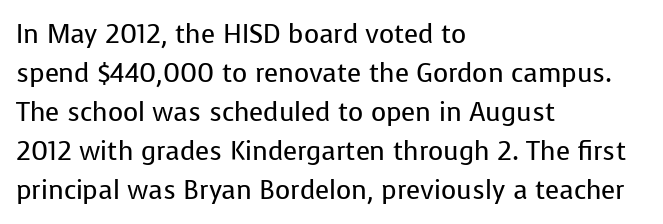
The image shows 26 px text type, upright; set left-aligned, normal line spacing (1.5x), normal letter spacing, not underlined.
